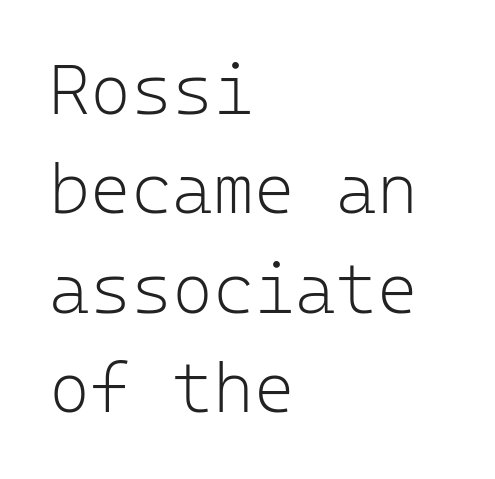
The space between consecutive lines is moderate. Stroke terminals: plain, sans-serif. Underlining? Definitely not there. In terms of letterspacing, this is plain default setting. The strokes carry an ordinary text weight at most.
